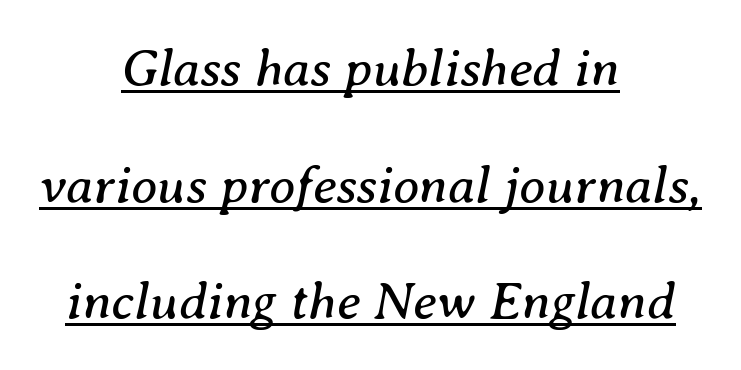
Q: Is the text bold? A: No.
Q: Is the text italic (slanted)? A: Yes, it leans right by about 8 degrees.
Q: Is the typeface a serif or a sans-serif typeface? A: Serif.
Q: Is the text underlined? A: Yes.
Q: How is the paragraph aligned? A: Centered.
Q: Is the spacing between letters normal or unusually wide? A: Normal.
Q: Is the spacing between lines tight, normal or loose? A: Loose.
Q: Width (condensed, normal, or wide)? A: Normal.
Q: Stroke contrast? A: Medium.
Q: x-height? A: Medium.
Q: Monospaced? A: No.
